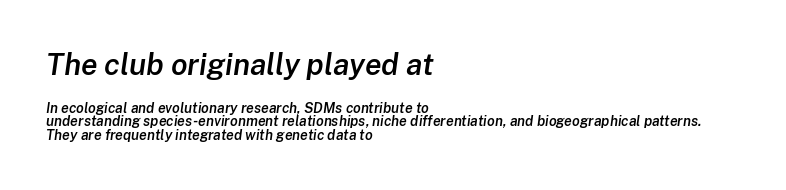
What stands out about the letter spacing? Nothing — it is the standard amount. A typesetter would call this proportional, since set widths differ per character. Anything drawn beneath the words? Only blank space. The earlier block is typeset at a bigger size than the later block. Leading: reduced. I'd describe the lettering as semibold — firm but not a full bold.
